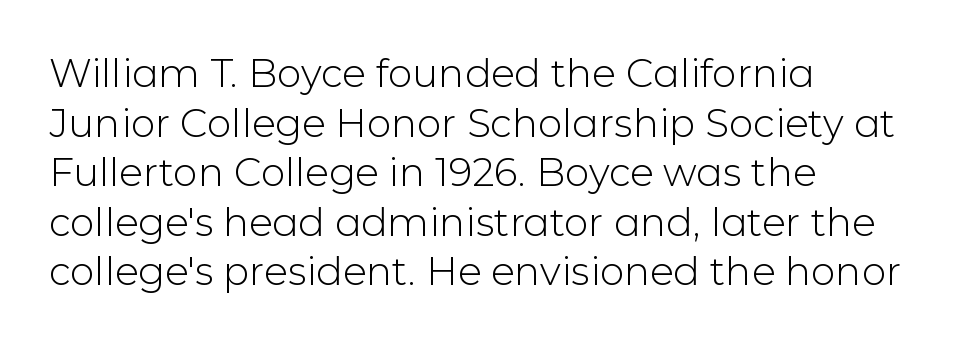
Q: Is the text bold? A: No.
Q: Is the text italic (slanted)? A: No, it is upright.
Q: Is the typeface a serif or a sans-serif typeface? A: Sans-serif.
Q: Is the text underlined? A: No.
Q: How is the paragraph aligned? A: Left-aligned.
Q: Is the spacing between letters normal or unusually wide? A: Normal.
Q: Is the spacing between lines tight, normal or loose? A: Normal.
Q: Width (condensed, normal, or wide)? A: Normal.
Q: Stroke contrast? A: Low.
Q: x-height? A: Medium.
Q: Monospaced? A: No.
